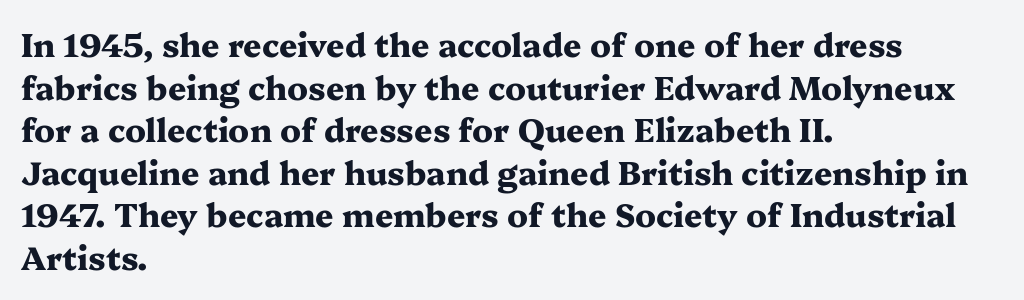
The image shows 32 px heavy, wide serif type, upright; set left-aligned, normal line spacing (1.33x), normal letter spacing, not underlined; medium stroke contrast and a medium x-height.
